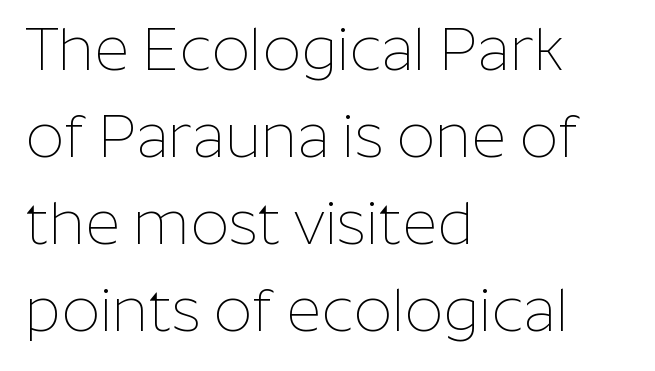
{"serif": "no", "italic": "no", "bold": "no", "weight": "thin", "width": "normal", "stroke_contrast": "low", "x_height": "medium", "monospaced": "no", "underline": "no", "align": "left", "line_spacing": "normal", "line_spacing_ratio": 1.45, "letter_spacing": "normal", "letter_spacing_em": 0.0, "glyph_px": 60}
